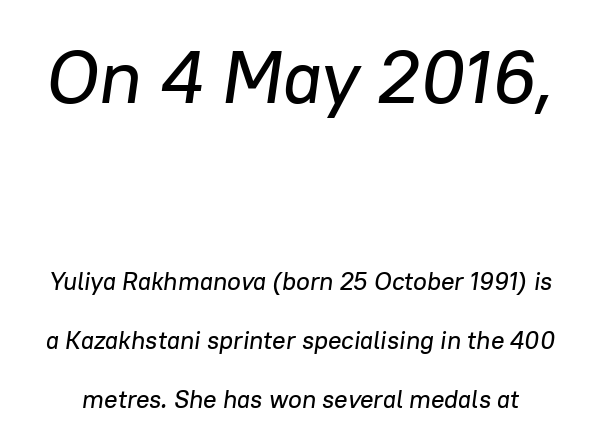
{"italic": "yes", "lean": "right", "slant_degrees": 8, "width": "normal", "stroke_contrast": "low", "x_height": "medium", "monospaced": "no", "underline": "no", "line_spacing": "loose", "line_spacing_ratio": 2.36, "letter_spacing": "normal", "letter_spacing_em": 0.0, "larger_block": "first", "size_ratio": 3.0, "glyph_px": 75}
